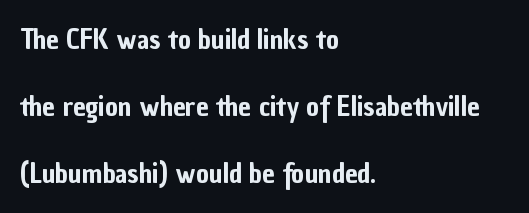
{"serif": "no", "italic": "no", "width": "condensed", "stroke_contrast": "low", "x_height": "medium", "monospaced": "no", "underline": "no", "align": "left", "line_spacing": "loose", "line_spacing_ratio": 2.39, "letter_spacing": "normal", "letter_spacing_em": 0.0, "glyph_px": 28}
